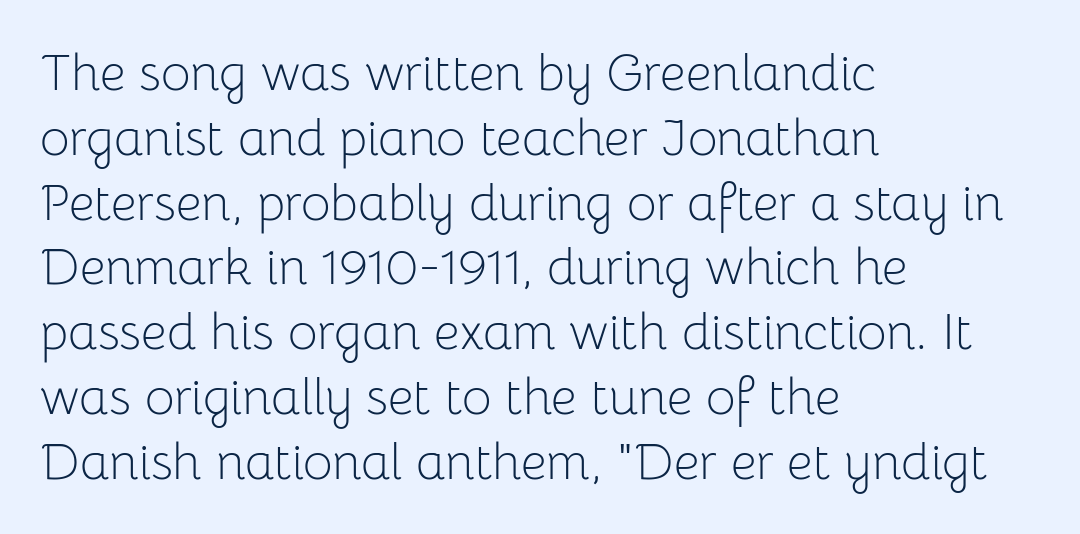
The image shows 51 px light sans-serif type, upright; set left-aligned, normal line spacing (1.27x), normal letter spacing, not underlined; low stroke contrast and a medium x-height.
